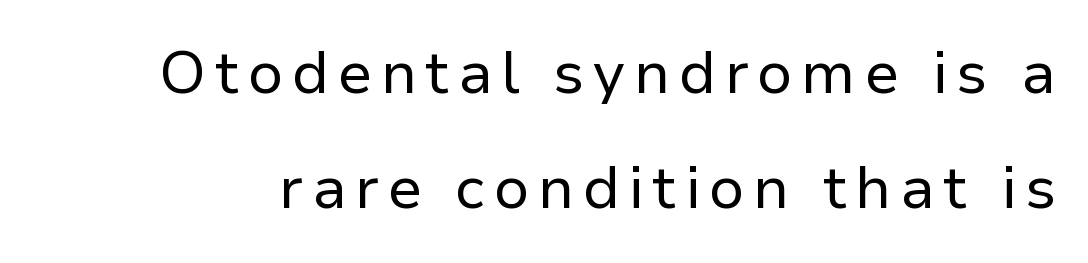
Unlike a traditional serif, this face leaves its strokes unadorned. Posture: vertical. Beneath every word, the page is bare. Spacing verdict: proportional, widths tailored to each character.
